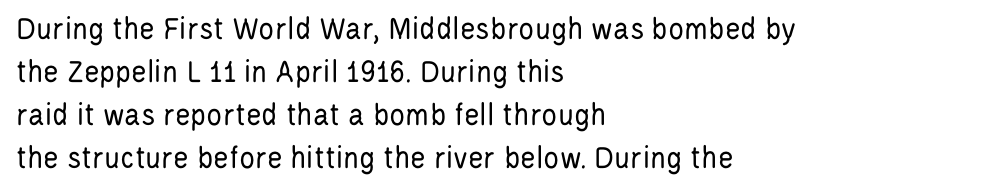
{"serif": "no", "italic": "no", "bold": "no", "weight": "regular", "width": "condensed", "stroke_contrast": "low", "x_height": "large", "monospaced": "no", "underline": "no", "align": "left", "line_spacing": "normal", "line_spacing_ratio": 1.3, "letter_spacing": "normal", "letter_spacing_em": 0.0, "glyph_px": 33}
